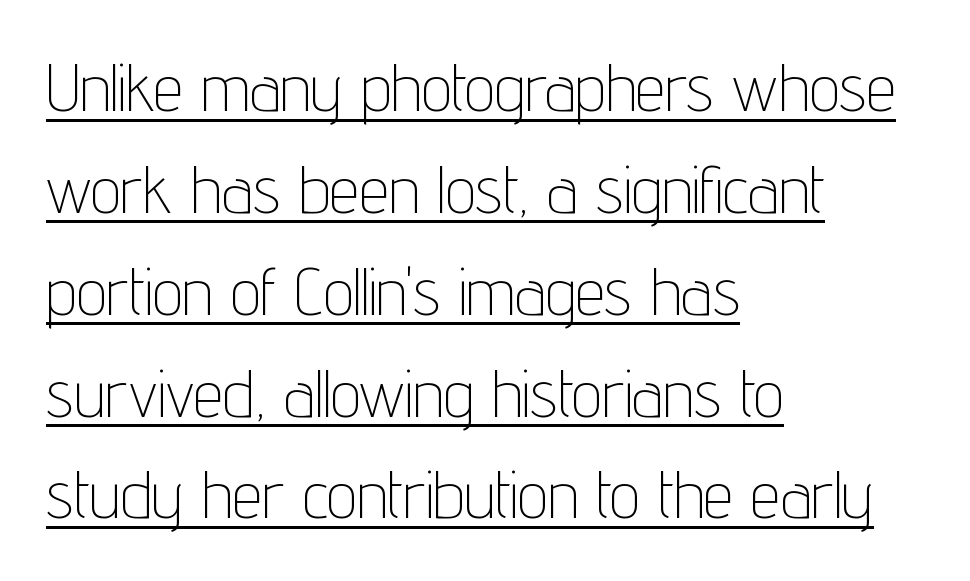
Q: Is the text bold? A: No.
Q: Is the text italic (slanted)? A: No, it is upright.
Q: Is the typeface a serif or a sans-serif typeface? A: Sans-serif.
Q: Is the text underlined? A: Yes.
Q: How is the paragraph aligned? A: Left-aligned.
Q: Is the spacing between letters normal or unusually wide? A: Normal.
Q: Is the spacing between lines tight, normal or loose? A: Normal.
Q: Width (condensed, normal, or wide)? A: Condensed.
Q: Stroke contrast? A: Low.
Q: x-height? A: Medium.
Q: Monospaced? A: No.
